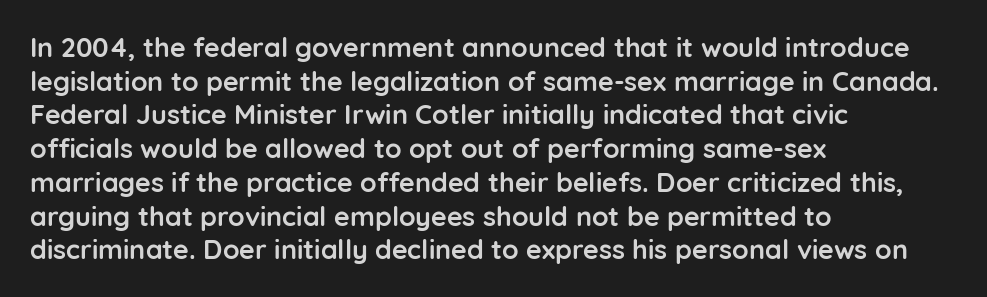
Q: Is the text bold? A: Yes.
Q: Is the text italic (slanted)? A: No, it is upright.
Q: Is the text underlined? A: No.
Q: How is the paragraph aligned? A: Left-aligned.
Q: Is the spacing between letters normal or unusually wide? A: Normal.
Q: Is the spacing between lines tight, normal or loose? A: Normal.
